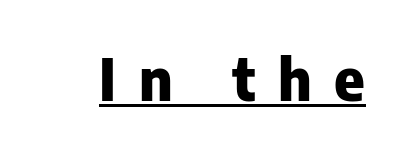
The image shows 58 px heavy sans-serif type, upright; set unusually wide letter spacing (+0.39 em), underlined; low stroke contrast and a medium x-height.
